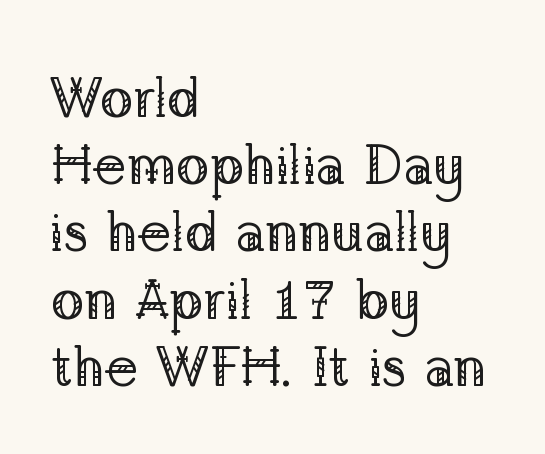
The image shows 56 px regular-weight serif type, upright; set left-aligned, line spacing 1.2x, normal letter spacing, not underlined; low stroke contrast and a medium x-height.
